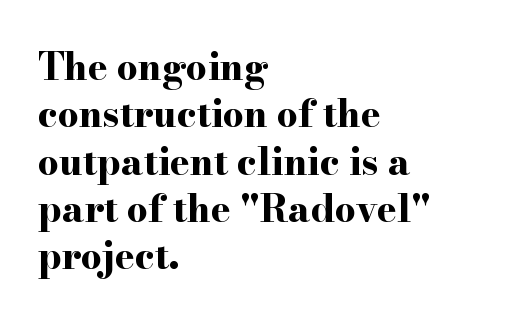
Q: Is the text bold? A: Yes.
Q: Is the text italic (slanted)? A: No, it is upright.
Q: Is the typeface a serif or a sans-serif typeface? A: Serif.
Q: Is the text underlined? A: No.
Q: How is the paragraph aligned? A: Left-aligned.
Q: Is the spacing between letters normal or unusually wide? A: Normal.
Q: Is the spacing between lines tight, normal or loose? A: Normal.
Q: Width (condensed, normal, or wide)? A: Wide.
Q: Stroke contrast? A: High.
Q: x-height? A: Small.
Q: Monospaced? A: No.
